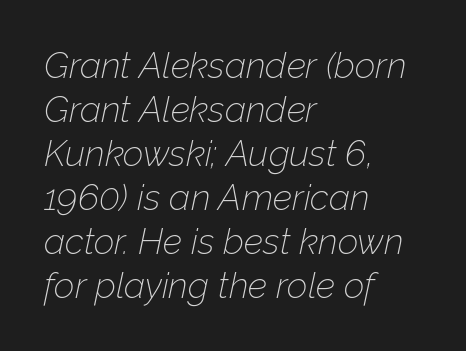
A typesetter would call this proportional, since set widths differ per character. Check under the words: just untouched page. The characters are drawn with everyday or finer stroke widths. Looking at the ascenders, they clearly lean.
